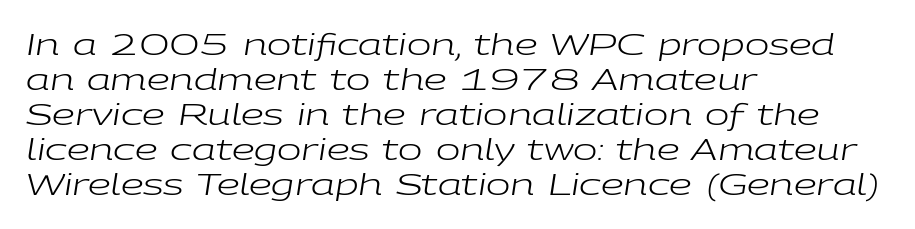
The image shows 29 px regular-weight, wide type, italic (leaning right); set left-aligned, line spacing 1.21x, normal letter spacing, not underlined; low stroke contrast and a medium x-height.
